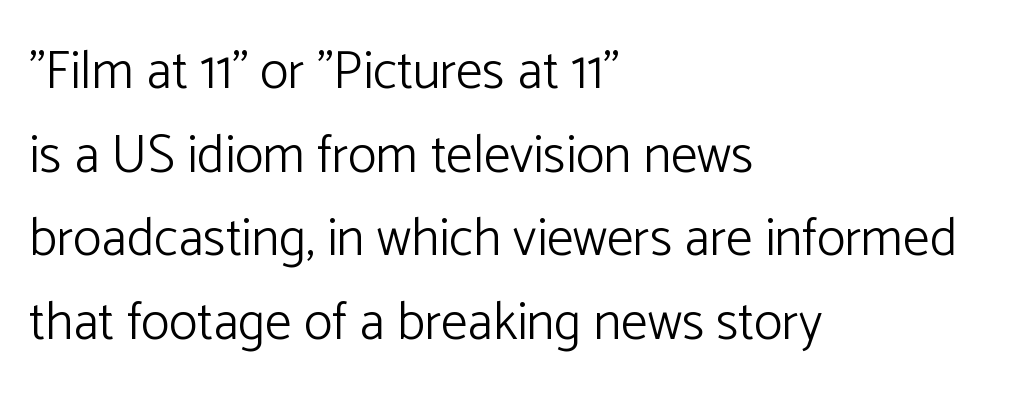
The letterforms sit shoulder to shoulder at normal distance. Each letter keeps its own natural width here, so spacing adapts to shape. The gap between lines stays unmarked. Compared with typical paragraphs, the rows here are spaced about the same. This rendering employs a face without finishing strokes, i.e., a sans-serif.
